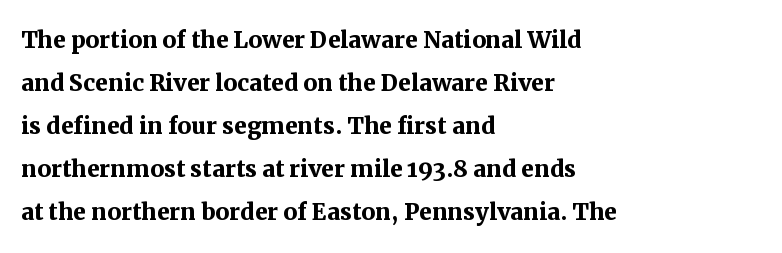
{"serif": "yes", "italic": "no", "bold": "yes", "weight": "semibold", "width": "normal", "stroke_contrast": "medium", "x_height": "medium", "monospaced": "no", "underline": "no", "align": "left", "line_spacing": "normal", "line_spacing_ratio": 1.39, "letter_spacing": "normal", "letter_spacing_em": 0.0, "glyph_px": 31}
